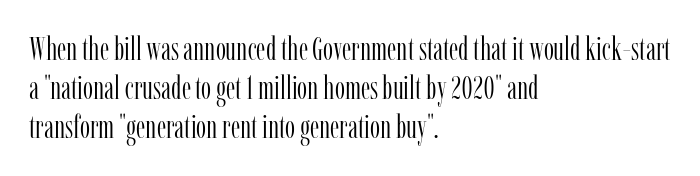
The face used here is proportionally spaced, like ordinary book or web type. This rendering employs a face with finishing strokes, i.e., a serif. Line starts are locked; line ends wander. Vertical strokes here are truly vertical. How are the letters spaced? Ordinarily, with no added tracking.
